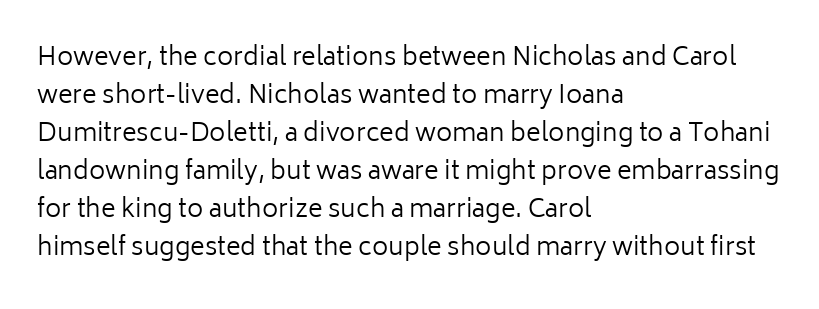
{"italic": "no", "bold": "no", "underline": "no", "align": "left", "line_spacing": "normal", "line_spacing_ratio": 1.52, "letter_spacing": "normal", "letter_spacing_em": 0.0, "glyph_px": 25}
